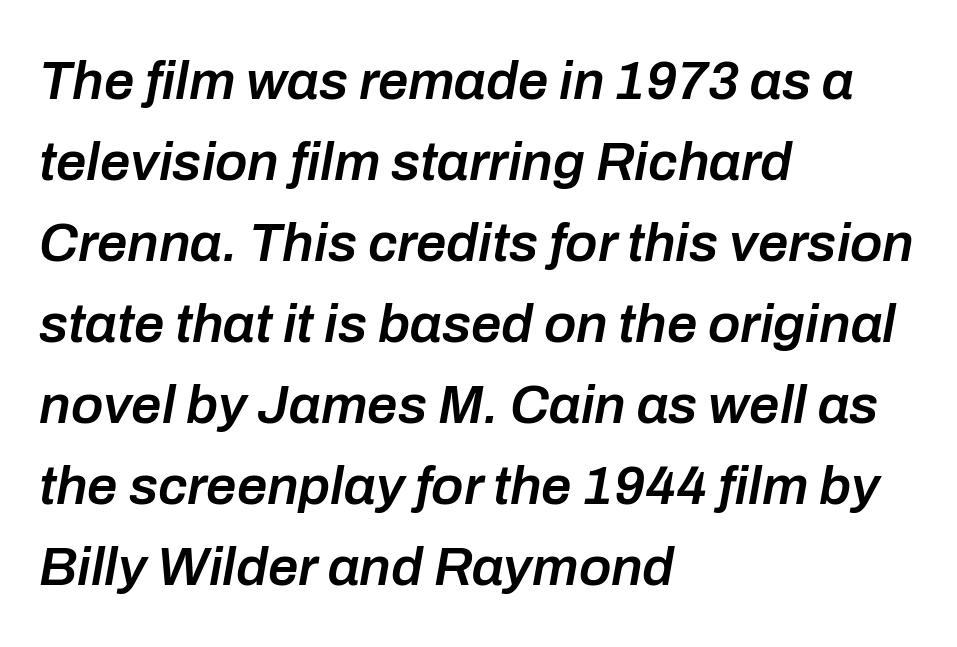
{"italic": "yes", "lean": "right", "slant_degrees": 10, "bold": "semi", "weight": "semibold", "width": "normal", "stroke_contrast": "low", "x_height": "medium", "monospaced": "no", "underline": "no", "align": "left", "line_spacing": "normal", "line_spacing_ratio": 1.5, "letter_spacing": "normal", "letter_spacing_em": 0.0, "glyph_px": 54}
